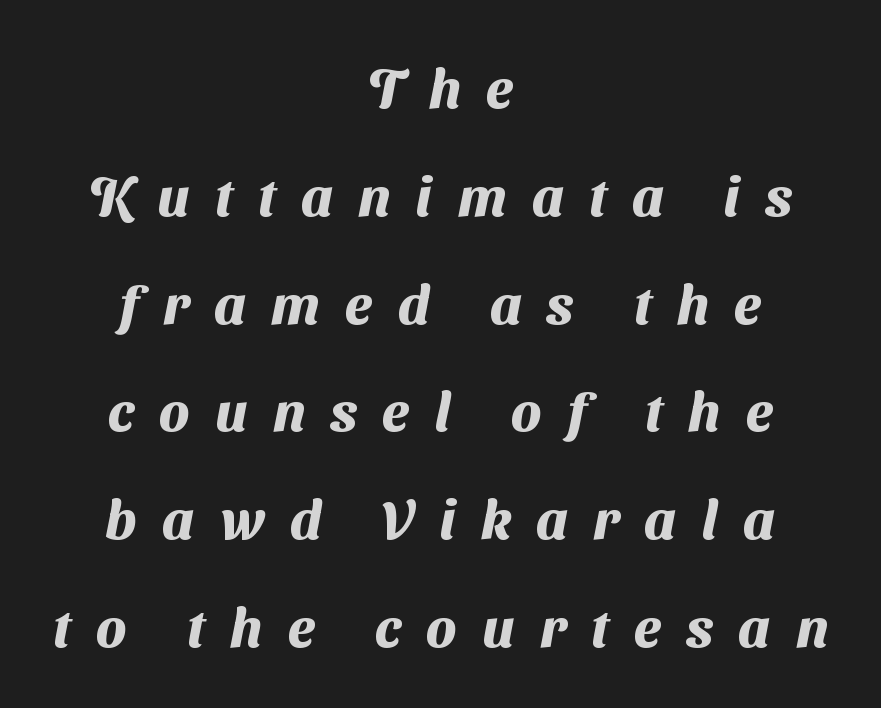
Centered paragraph, ragged on both sides. Are there feet on the stems? There aren't — it's a sans. How heavy is the stroke? Heavy — this is a bold. Think of a printed novel: that variable character pitch is what you see here.
